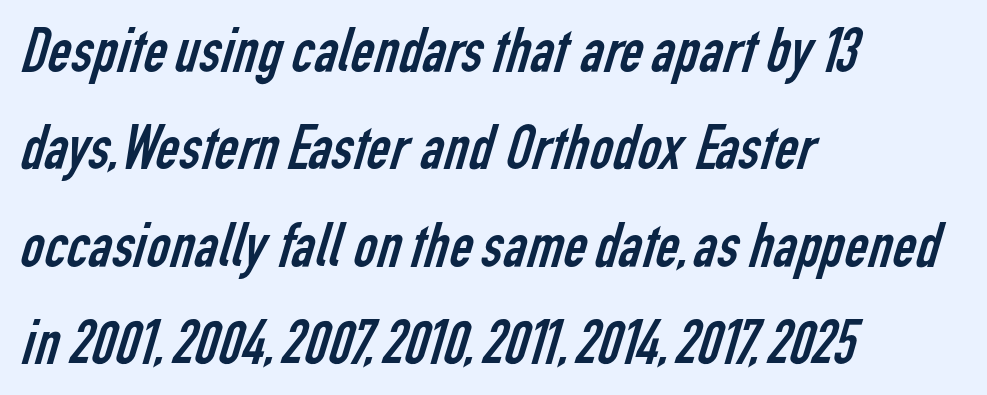
{"serif": "no", "bold": "no", "weight": "regular", "width": "condensed", "stroke_contrast": "low", "x_height": "medium", "monospaced": "no", "underline": "no", "align": "left", "line_spacing": "normal", "line_spacing_ratio": 1.52, "letter_spacing": "normal", "letter_spacing_em": 0.0, "glyph_px": 64}
